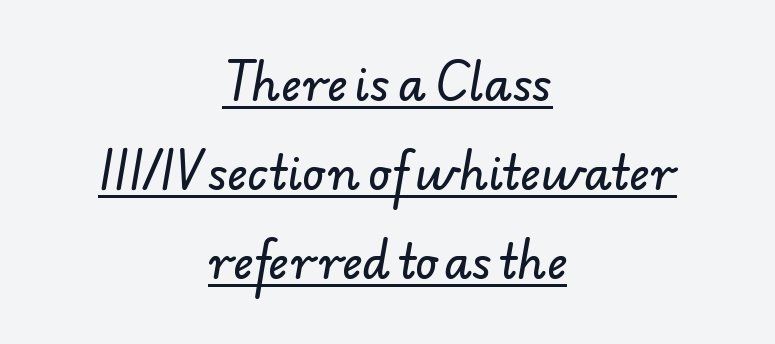
Each line is balanced around a shared central axis. Regarding leading, the lines here are spaced well apart. Looks like regular typesetting: each glyph gets only the width it needs. The type family on display is of the sans-serif kind. The face used here is rendered with its standard letterfit.
